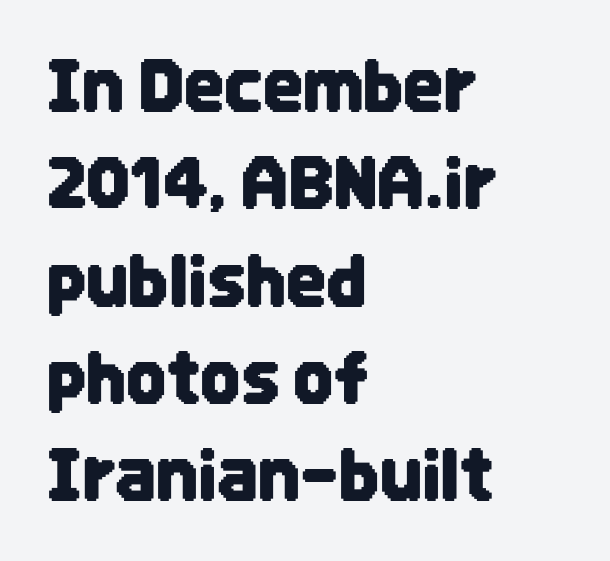
{"serif": "no", "italic": "no", "width": "condensed", "stroke_contrast": "low", "x_height": "large", "monospaced": "no", "underline": "no", "align": "left", "line_spacing": "normal", "line_spacing_ratio": 1.39, "letter_spacing": "normal", "letter_spacing_em": 0.0, "glyph_px": 70}
